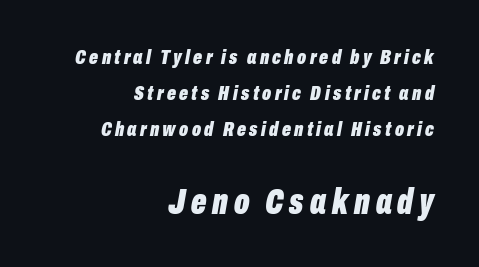
Q: Is the text bold? A: Yes.
Q: Is the text italic (slanted)? A: Yes, it leans right by about 10 degrees.
Q: Is the text underlined? A: No.
Q: How is the paragraph aligned? A: Right-aligned.
Q: Which block of text is set in a larger size, the first (top) or the second (bottom)? A: The second (bottom) one.
Q: Width (condensed, normal, or wide)? A: Condensed.
Q: Stroke contrast? A: Low.
Q: x-height? A: Medium.
Q: Monospaced? A: No.
